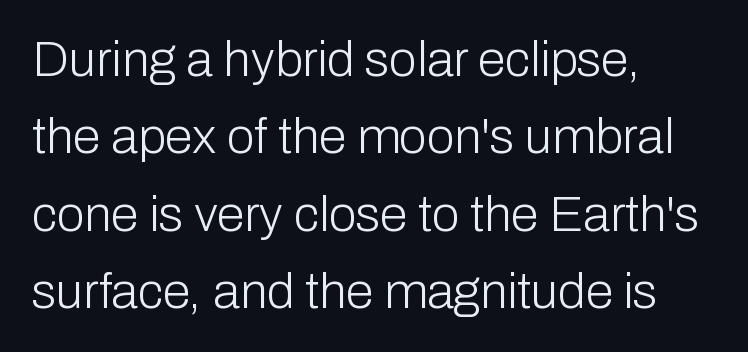
Which margin do the lines hug? The left one — the right edge is uneven. The passage shown has conventional tracking throughout. These lines are composed in type without serifs. Each stroke keeps to a modest, everyday thickness or less.
